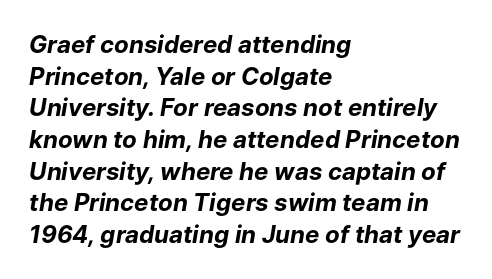
{"italic": "yes", "lean": "right", "slant_degrees": 9, "bold": "yes", "underline": "no", "align": "left", "line_spacing": "normal", "line_spacing_ratio": 1.32, "letter_spacing": "normal", "letter_spacing_em": 0.0, "glyph_px": 24}
